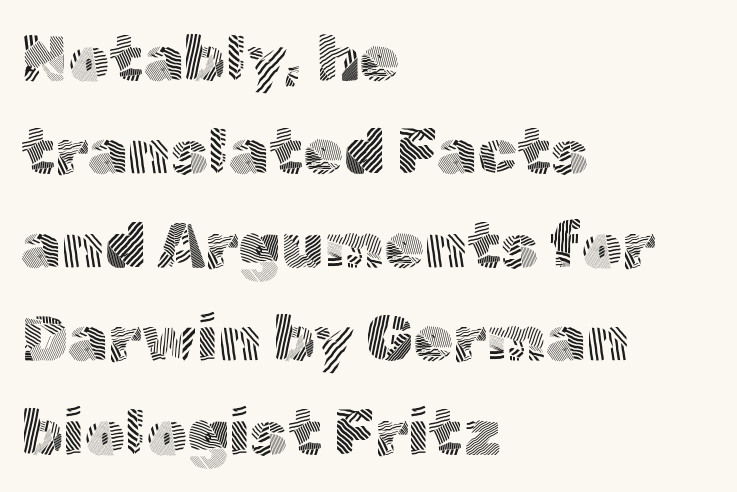
The image shows 64 px light sans-serif type, upright; set left-aligned, normal line spacing (1.46x), normal letter spacing, not underlined; a medium x-height.
